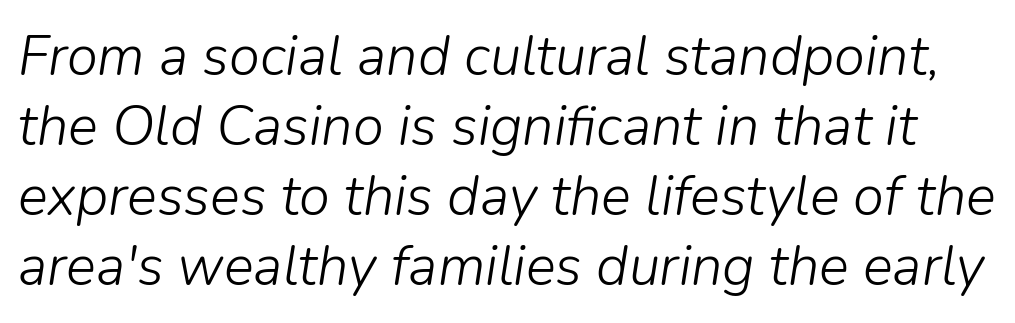
The image shows 56 px light type, italic (leaning right); set normal line spacing (1.25x), normal letter spacing, not underlined; low stroke contrast and a medium x-height.
